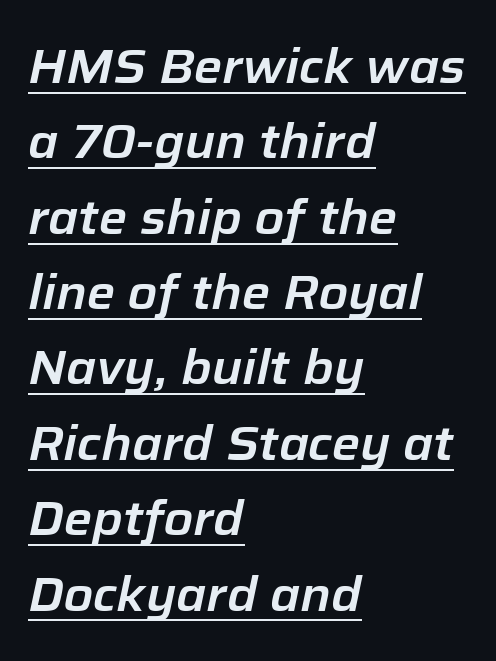
The image shows 48 px text type, italic (leaning right); set left-aligned, normal line spacing (1.57x), normal letter spacing, underlined; low stroke contrast and a medium x-height.
